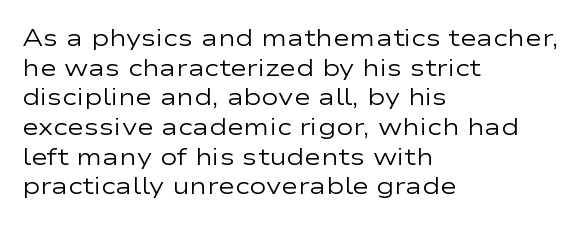
{"italic": "no", "bold": "no", "underline": "no", "align": "left", "line_spacing": "normal", "line_spacing_ratio": 1.29, "letter_spacing": "normal", "letter_spacing_em": 0.0, "glyph_px": 23}
